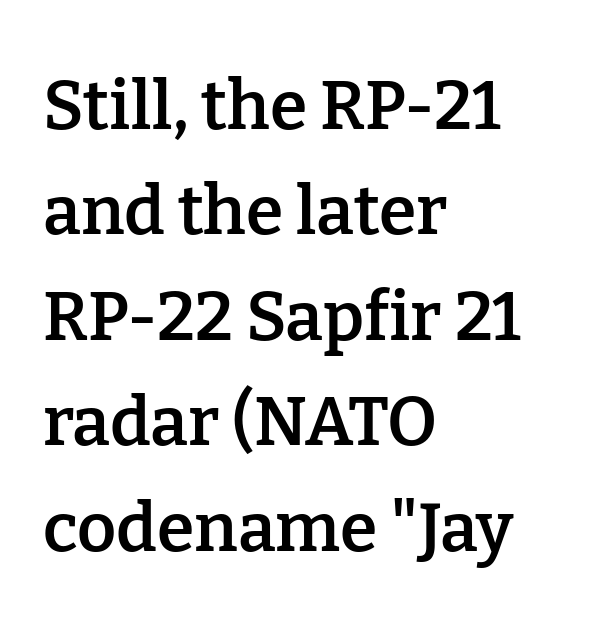
Q: Is the text bold? A: Semi-bold.
Q: Is the text italic (slanted)? A: No, it is upright.
Q: Is the typeface a serif or a sans-serif typeface? A: Serif.
Q: Is the text underlined? A: No.
Q: How is the paragraph aligned? A: Left-aligned.
Q: Is the spacing between letters normal or unusually wide? A: Normal.
Q: Is the spacing between lines tight, normal or loose? A: Normal.
Q: Width (condensed, normal, or wide)? A: Normal.
Q: Stroke contrast? A: Low.
Q: x-height? A: Medium.
Q: Monospaced? A: No.
